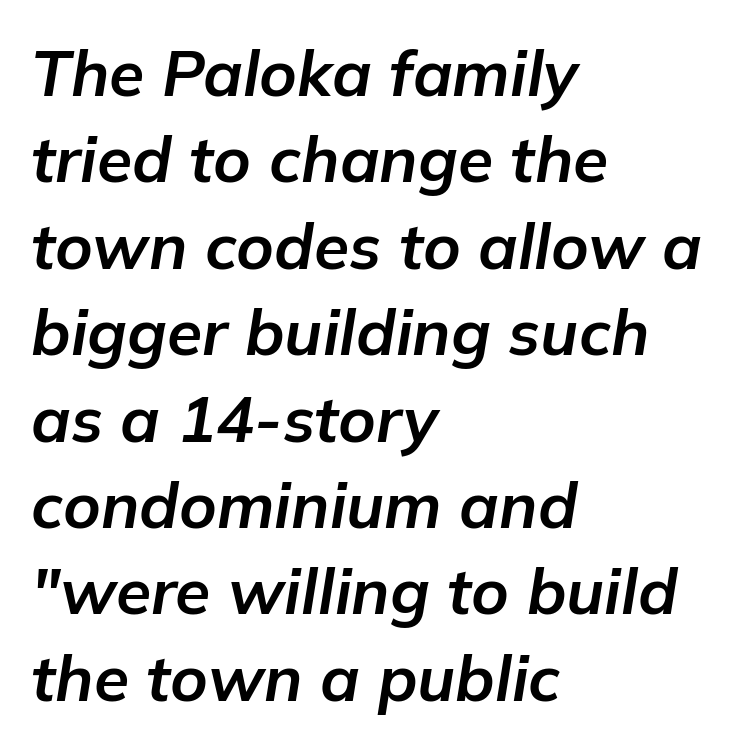
All the whitespace from short lines collects on the right. Its strokes are broad and dark, the hallmark of bold type. These lines are rendered in a variable-pitch font. The foot of each line stays bare and open. Rendered with sloped, italic letterforms. Horizontal bands of white between lines are of average thickness.
